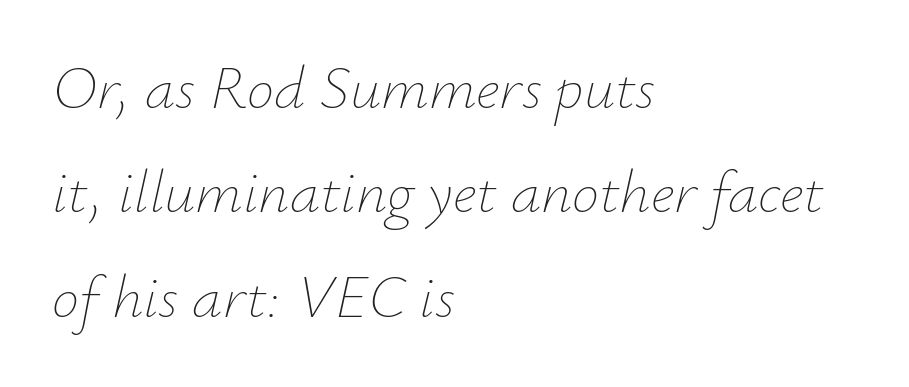
{"italic": "yes", "lean": "right", "slant_degrees": 12, "bold": "no", "weight": "thin", "width": "normal", "stroke_contrast": "low", "x_height": "small", "monospaced": "no", "underline": "no", "align": "left", "line_spacing_ratio": 1.71, "letter_spacing": "normal", "letter_spacing_em": 0.0, "glyph_px": 61}
